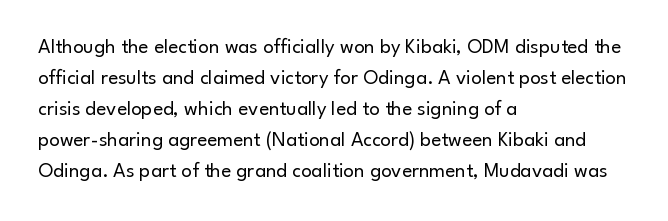
{"italic": "no", "bold": "no", "underline": "no", "align": "left", "line_spacing": "normal", "line_spacing_ratio": 1.48, "letter_spacing": "normal", "letter_spacing_em": 0.0, "glyph_px": 21}
